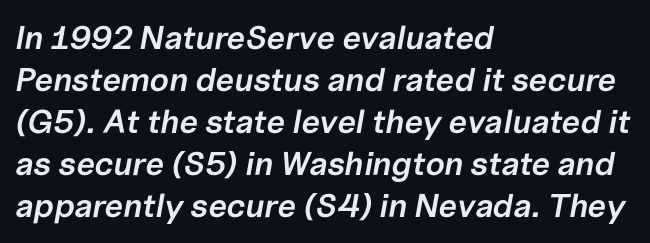
The image shows 33 px semibold type, italic (leaning right); set left-aligned, normal line spacing (1.27x), normal letter spacing, not underlined; low stroke contrast and a medium x-height.
